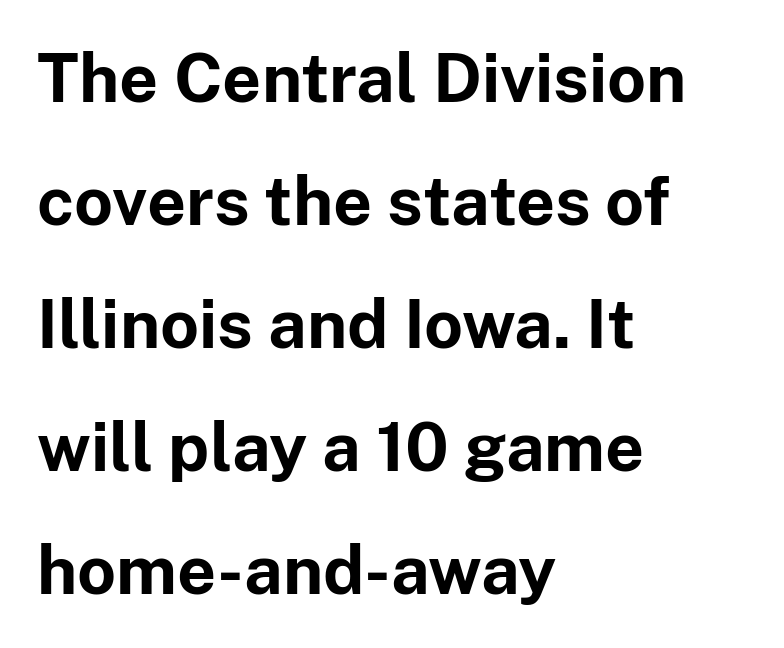
{"serif": "no", "italic": "no", "bold": "yes", "weight": "bold", "width": "normal", "stroke_contrast": "low", "x_height": "medium", "monospaced": "no", "underline": "no", "align": "left", "line_spacing_ratio": 1.81, "letter_spacing": "normal", "letter_spacing_em": 0.0, "glyph_px": 68}
